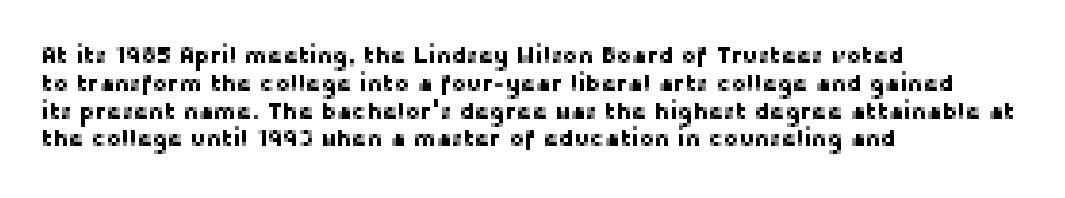
The image shows 23 px text type, upright; set left-aligned, line spacing 1.21x, normal letter spacing, not underlined.
